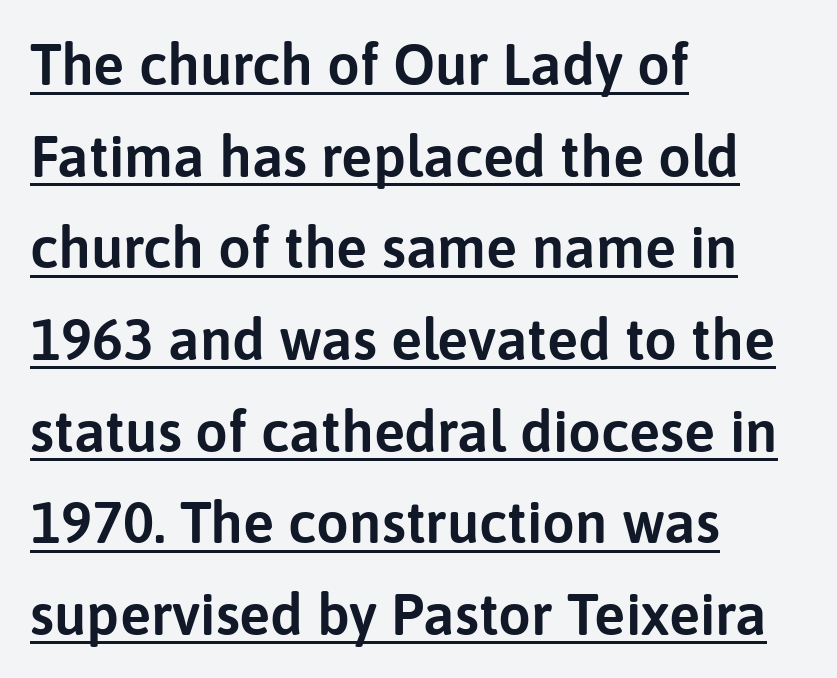
Note the varied advance widths — an 'i' is clearly narrower than an 'm'. A typesetter would label this face a sans. The passage shown stacks its lines at a standard gap. How are the letters spaced? Ordinarily, with no added tracking. Is there an underline? Yes — a line sits under the letters. A student would call this left alignment; a typographer would say flush left, rag right.
